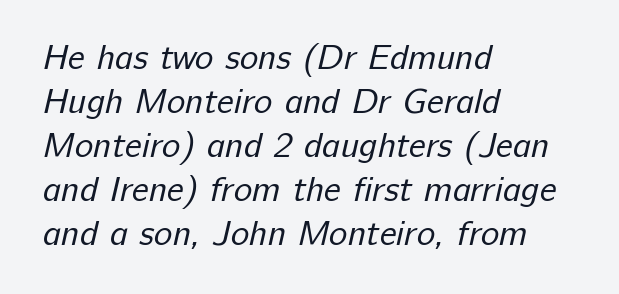
Q: Is the text bold? A: No.
Q: Is the typeface a serif or a sans-serif typeface? A: Sans-serif.
Q: Is the text underlined? A: No.
Q: How is the paragraph aligned? A: Left-aligned.
Q: Is the spacing between letters normal or unusually wide? A: Normal.
Q: Is the spacing between lines tight, normal or loose? A: Normal.
Q: Width (condensed, normal, or wide)? A: Normal.
Q: Stroke contrast? A: Low.
Q: x-height? A: Medium.
Q: Monospaced? A: No.
